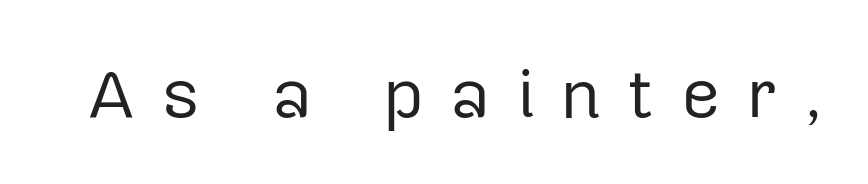
{"serif": "no", "italic": "no", "bold": "no", "weight": "regular", "width": "normal", "stroke_contrast": "low", "x_height": "medium", "monospaced": "no", "underline": "no", "letter_spacing": "wide", "letter_spacing_em": 0.37, "glyph_px": 69}
